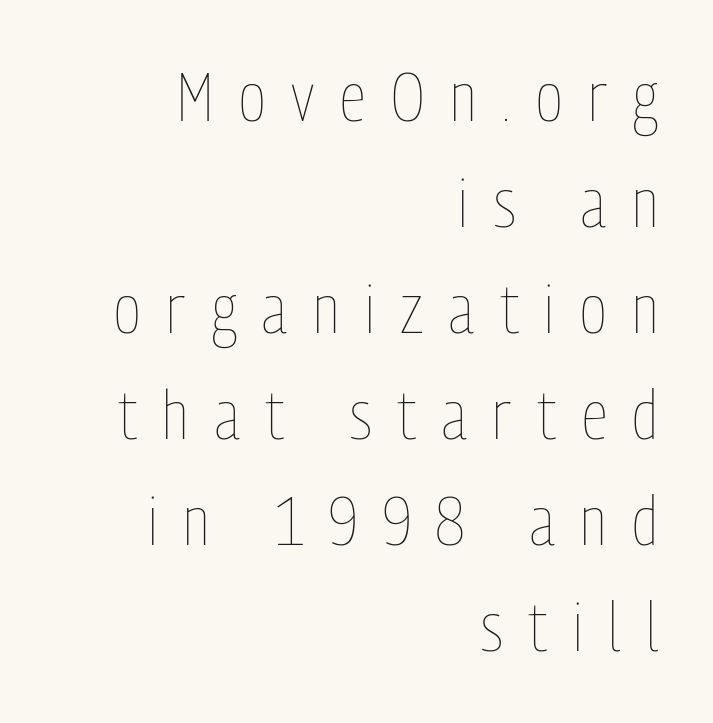
Q: Is the text bold? A: No.
Q: Is the text italic (slanted)? A: No, it is upright.
Q: Is the text underlined? A: No.
Q: How is the paragraph aligned? A: Right-aligned.
Q: Is the spacing between letters normal or unusually wide? A: Unusually wide.
Q: Is the spacing between lines tight, normal or loose? A: Normal.
Q: Width (condensed, normal, or wide)? A: Condensed.
Q: Stroke contrast? A: Low.
Q: x-height? A: Medium.
Q: Monospaced? A: No.
